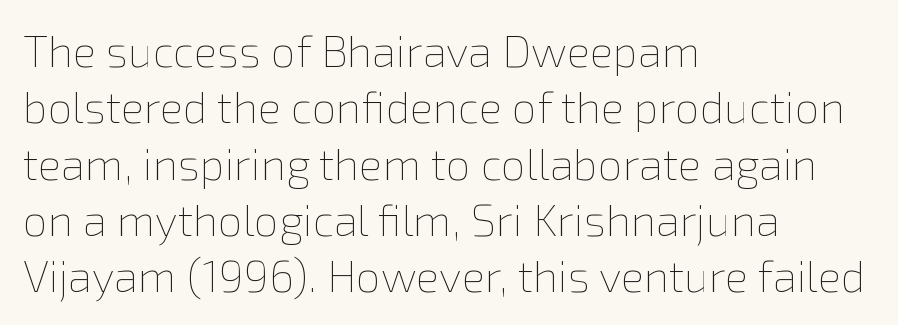
Q: Is the text bold? A: No.
Q: Is the text italic (slanted)? A: No, it is upright.
Q: Is the text underlined? A: No.
Q: How is the paragraph aligned? A: Left-aligned.
Q: Is the spacing between letters normal or unusually wide? A: Normal.
Q: Is the spacing between lines tight, normal or loose? A: Normal.
Q: Width (condensed, normal, or wide)? A: Normal.
Q: Stroke contrast? A: Low.
Q: x-height? A: Medium.
Q: Monospaced? A: No.
